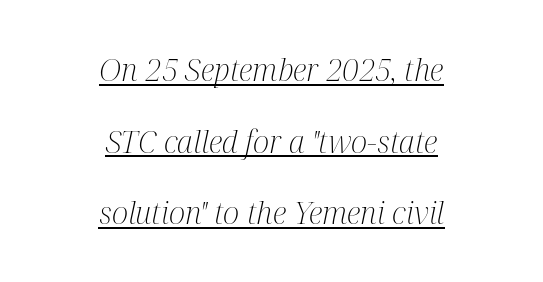
Letter spacing: default. If you measured baseline to baseline, you'd find a long distance. The glyphs in this specimen are seriffed. Compared with a typical body face, this is equally light or lighter still. Decoration check: the copy is underlined. These lines are rendered in a variable-pitch font.
